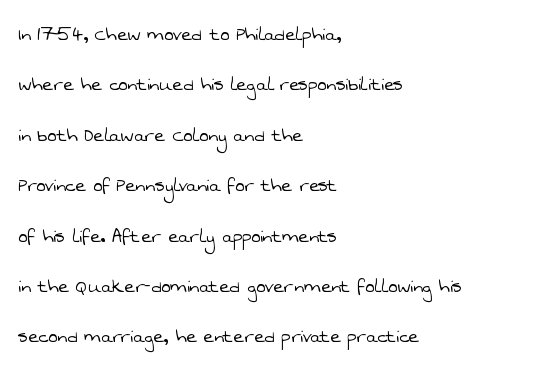
Q: Is the text bold? A: No.
Q: Is the text underlined? A: No.
Q: How is the paragraph aligned? A: Left-aligned.
Q: Is the spacing between letters normal or unusually wide? A: Normal.
Q: Is the spacing between lines tight, normal or loose? A: Loose.
